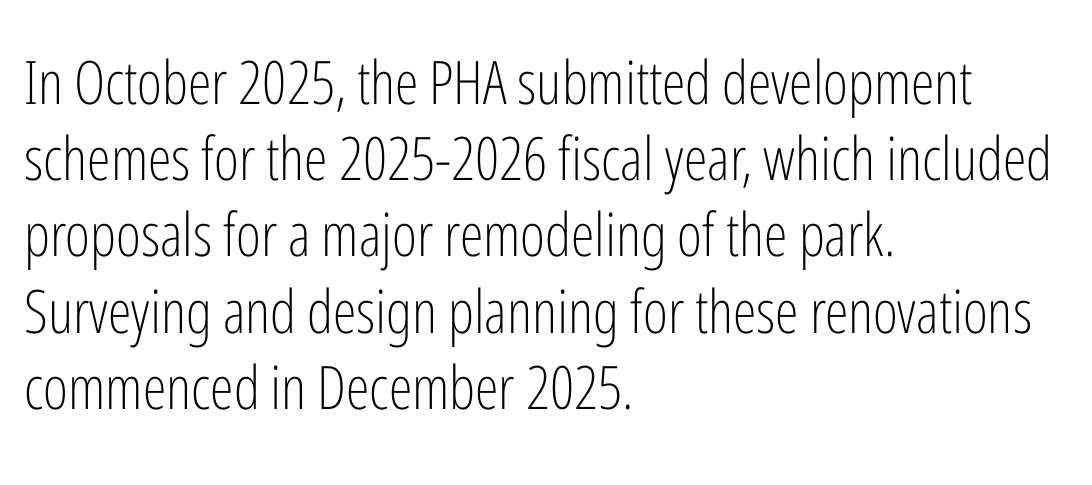
{"serif": "no", "italic": "no", "bold": "no", "weight": "light", "width": "condensed", "stroke_contrast": "low", "x_height": "medium", "monospaced": "no", "underline": "no", "align": "left", "line_spacing": "normal", "line_spacing_ratio": 1.27, "letter_spacing": "normal", "letter_spacing_em": 0.0, "glyph_px": 60}
